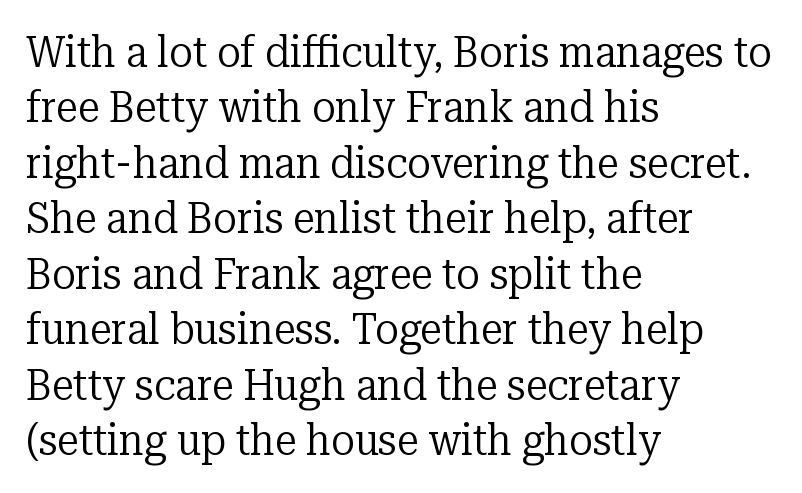
The image shows 44 px regular-weight serif type, upright; set left-aligned, normal line spacing (1.26x), normal letter spacing, not underlined; low stroke contrast and a medium x-height.
